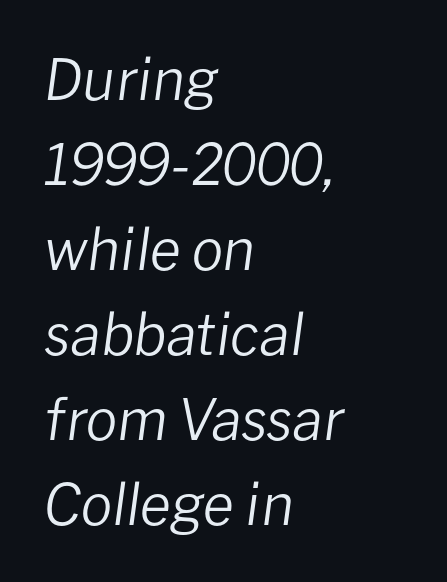
The image shows 57 px regular-weight type, italic (leaning right); set left-aligned, normal line spacing (1.49x), normal letter spacing, not underlined; low stroke contrast and a medium x-height.
